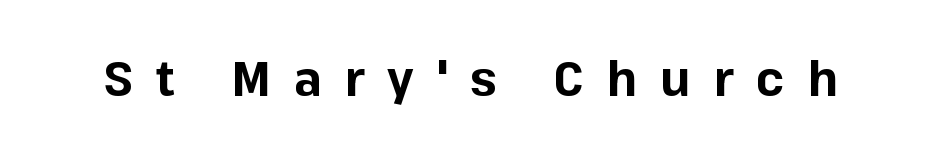
A full-strength bold gives these letters their thick strokes. The tracking jumps out immediately: characters are airy and widely separated. The glyphs are unaccompanied by any horizontal stroke below them. These lines are rendered in a variable-pitch font. The rendering shows plain stroke endings on the letterforms — a sans-serif design. When letters stand straight like this, we call the style roman or upright.
